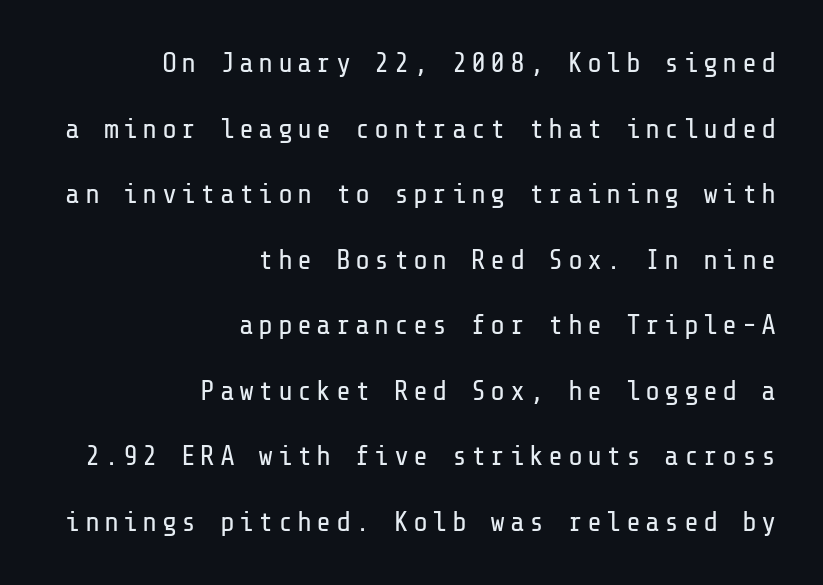
Q: Is the text bold? A: No.
Q: Is the text italic (slanted)? A: No, it is upright.
Q: Is the typeface a serif or a sans-serif typeface? A: Sans-serif.
Q: Is the text underlined? A: No.
Q: How is the paragraph aligned? A: Right-aligned.
Q: Is the spacing between lines tight, normal or loose? A: Loose.
Q: Width (condensed, normal, or wide)? A: Normal.
Q: Stroke contrast? A: Low.
Q: x-height? A: Medium.
